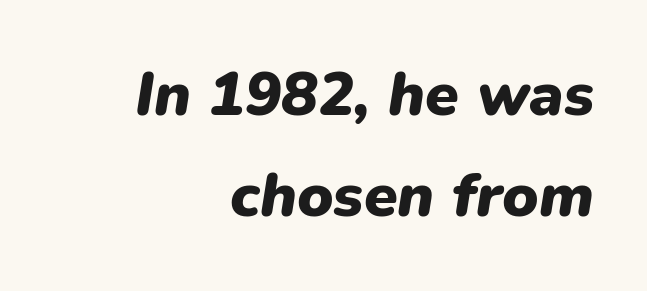
The setting favours the right margin, as signatures and pull-quotes sometimes do. Students, note that the glyphs here touch the page at normal intervals. The font is running at its bold setting. The rendering uses natural spacing where letterforms have individual widths.
